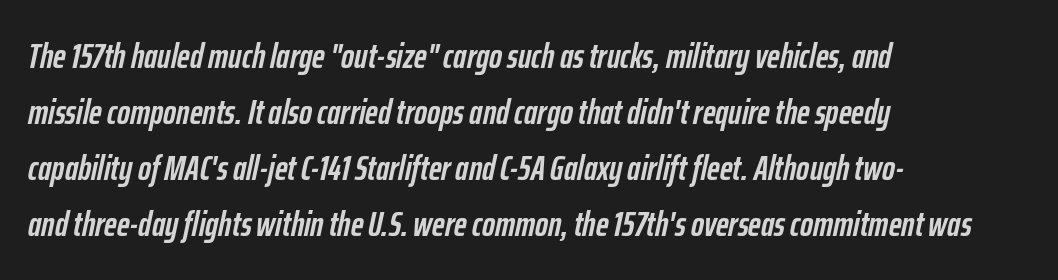
{"italic": "yes", "lean": "right", "slant_degrees": 12, "bold": "yes", "weight": "semibold", "width": "condensed", "stroke_contrast": "low", "x_height": "medium", "monospaced": "no", "underline": "no", "align": "left", "line_spacing": "normal", "line_spacing_ratio": 1.6, "letter_spacing": "normal", "letter_spacing_em": 0.0, "glyph_px": 35}
